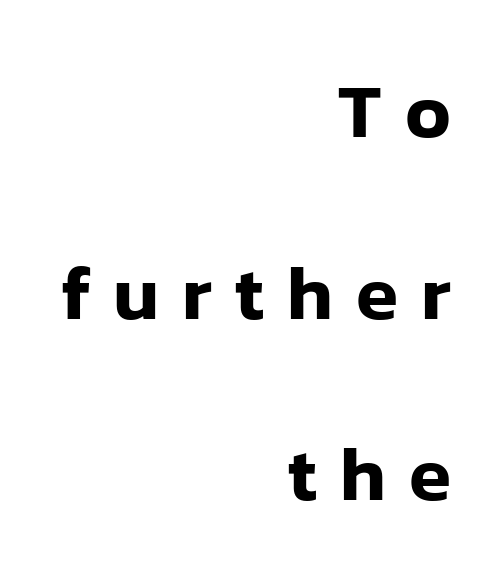
{"serif": "no", "italic": "no", "width": "normal", "stroke_contrast": "low", "x_height": "medium", "monospaced": "no", "underline": "no", "align": "right", "line_spacing": "loose", "line_spacing_ratio": 2.36, "letter_spacing": "wide", "letter_spacing_em": 0.3, "glyph_px": 77}
